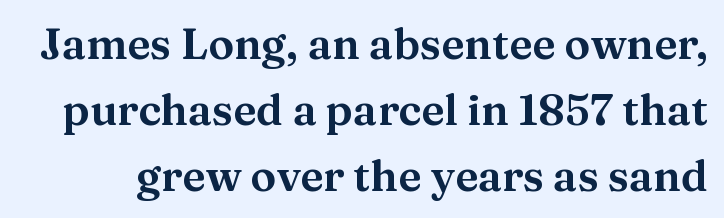
Tracking here is standard; glyphs follow each other at the usual distance. Does the lettering tilt? It doesn't — this is upright. The typeface chosen for these lines features serifs. Think of a printed novel: that variable character pitch is what you see here. Notice how descenders clear the ascenders below comfortably — that's standard leading. Rule under the text: the space is simply empty.
